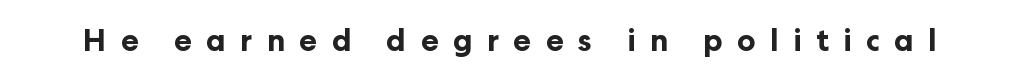
The image shows 30 px bold sans-serif type, upright; set unusually wide letter spacing (+0.48 em), not underlined; low stroke contrast and a medium x-height.
